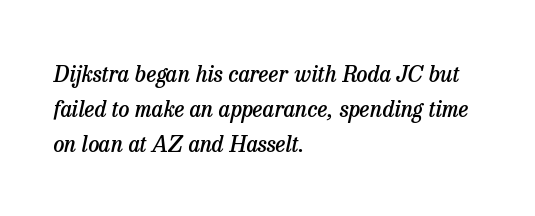
Stems and bowls a touch heavier than normal — semibold. The passage shown leans; its letterforms are oblique. A clean baseline with only descenders dipping below it. Look at the tracking — it's just the regular setting, nothing added.
